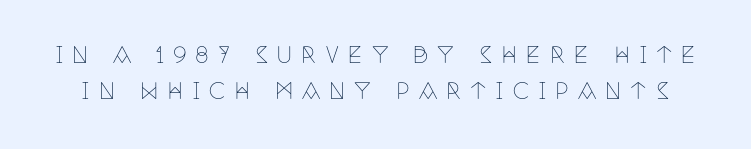
{"italic": "no", "bold": "no", "underline": "no", "line_spacing": "normal", "line_spacing_ratio": 1.62, "letter_spacing": "wide", "letter_spacing_em": 0.4, "glyph_px": 22}
